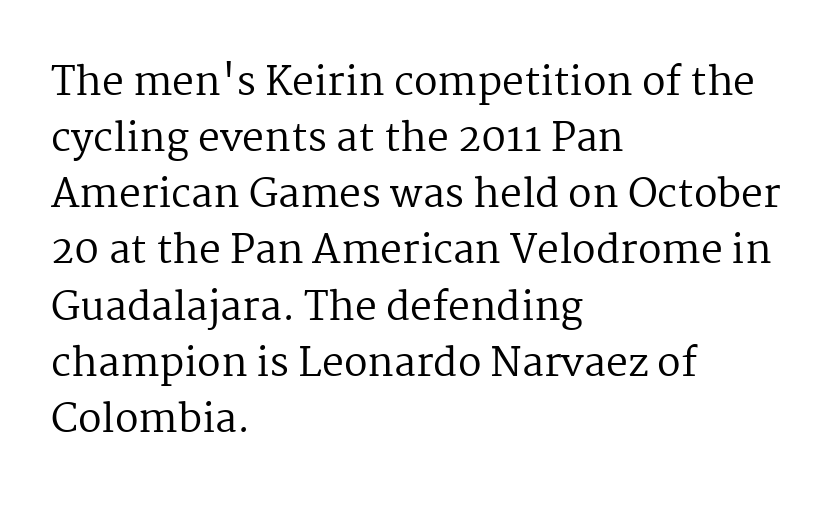
Q: Is the text bold? A: No.
Q: Is the text italic (slanted)? A: No, it is upright.
Q: Is the typeface a serif or a sans-serif typeface? A: Serif.
Q: Is the text underlined? A: No.
Q: How is the paragraph aligned? A: Left-aligned.
Q: Is the spacing between letters normal or unusually wide? A: Normal.
Q: Is the spacing between lines tight, normal or loose? A: Normal.
Q: Width (condensed, normal, or wide)? A: Normal.
Q: Stroke contrast? A: Medium.
Q: x-height? A: Medium.
Q: Monospaced? A: No.
